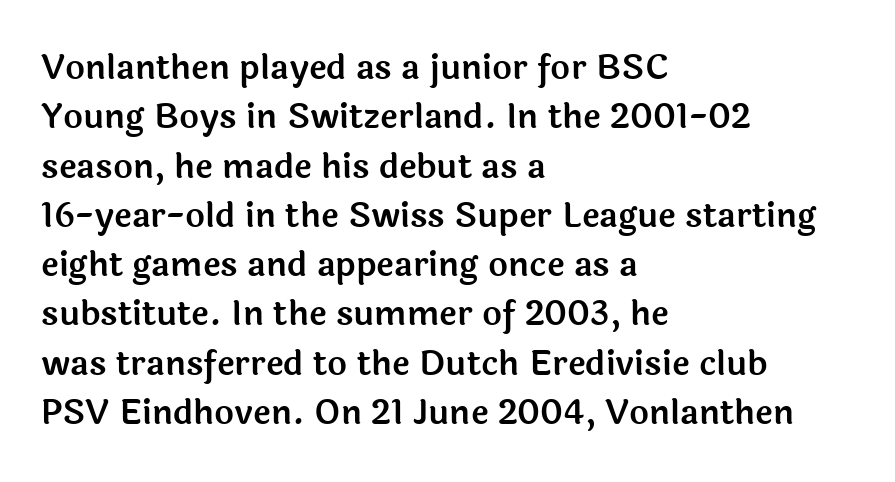
Q: Is the text italic (slanted)? A: No, it is upright.
Q: Is the typeface a serif or a sans-serif typeface? A: Sans-serif.
Q: Is the text underlined? A: No.
Q: How is the paragraph aligned? A: Left-aligned.
Q: Is the spacing between letters normal or unusually wide? A: Normal.
Q: Is the spacing between lines tight, normal or loose? A: Normal.
Q: Width (condensed, normal, or wide)? A: Normal.
Q: x-height? A: Medium.
Q: Monospaced? A: No.
